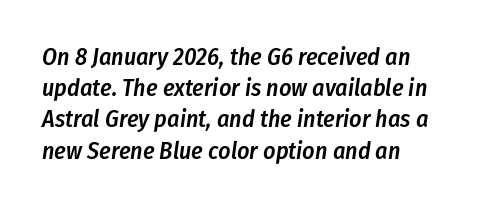
The letterforms sit shoulder to shoulder at normal distance. Designer's note — italics engaged. Visually the block forms a straight wall on the left and a jagged coastline on the right. Has an underline been added? It has not. Quick note: interline space is typical.
